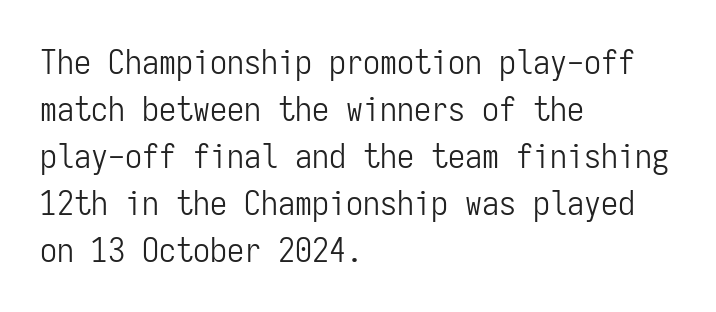
Q: Is the text bold? A: No.
Q: Is the text italic (slanted)? A: No, it is upright.
Q: Is the typeface a serif or a sans-serif typeface? A: Sans-serif.
Q: Is the text underlined? A: No.
Q: How is the paragraph aligned? A: Left-aligned.
Q: Is the spacing between letters normal or unusually wide? A: Normal.
Q: Is the spacing between lines tight, normal or loose? A: Normal.
Q: Width (condensed, normal, or wide)? A: Condensed.
Q: Stroke contrast? A: Low.
Q: x-height? A: Medium.
Q: Monospaced? A: Yes.
